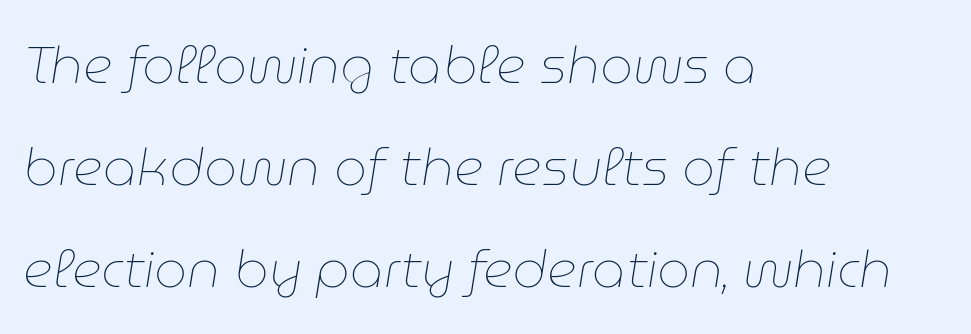
The image shows 52 px thin type, italic (leaning right); set left-aligned, loose line spacing (1.96x), normal letter spacing, not underlined; low stroke contrast and a medium x-height.
